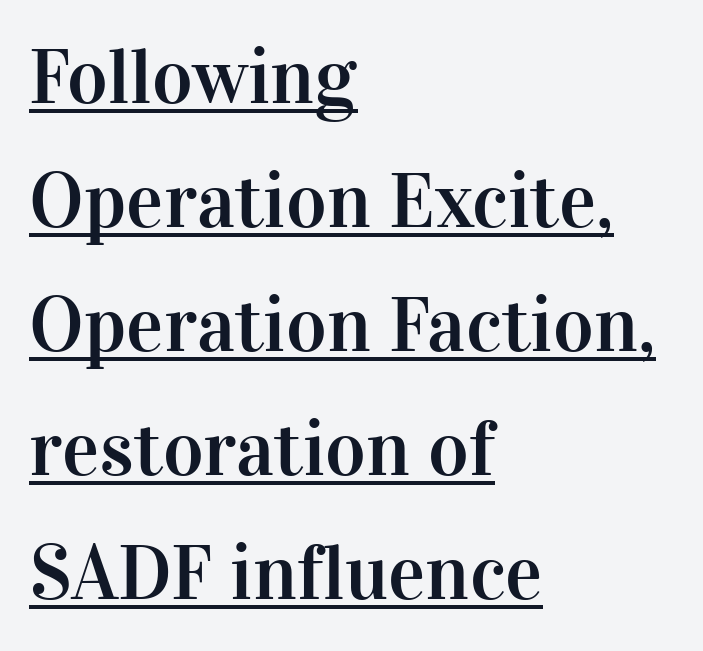
{"serif": "yes", "italic": "no", "width": "normal", "stroke_contrast": "high", "x_height": "medium", "monospaced": "no", "underline": "yes", "align": "left", "line_spacing": "normal", "line_spacing_ratio": 1.59, "letter_spacing": "normal", "letter_spacing_em": 0.0, "glyph_px": 78}
